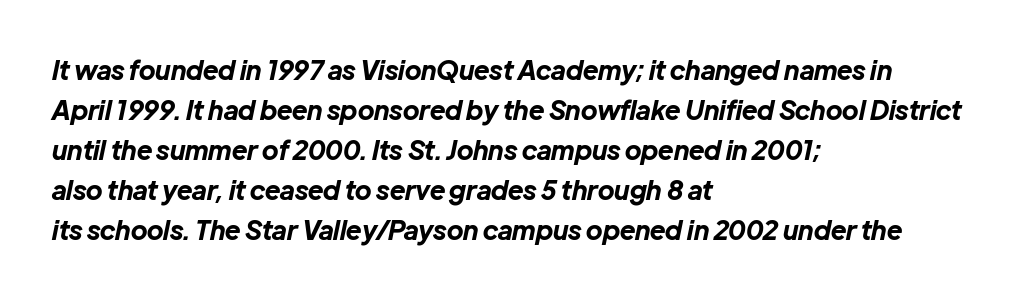
Q: Is the text bold? A: Yes.
Q: Is the text italic (slanted)? A: Yes, it leans right by about 12 degrees.
Q: Is the text underlined? A: No.
Q: How is the paragraph aligned? A: Left-aligned.
Q: Is the spacing between letters normal or unusually wide? A: Normal.
Q: Is the spacing between lines tight, normal or loose? A: Normal.
